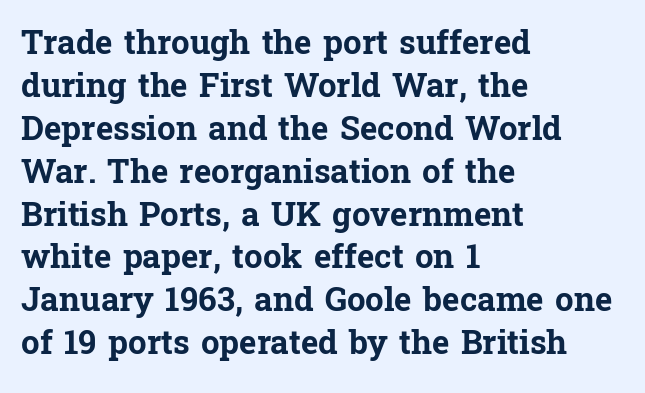
Q: Is the text bold? A: Yes.
Q: Is the text italic (slanted)? A: No, it is upright.
Q: Is the typeface a serif or a sans-serif typeface? A: Serif.
Q: Is the text underlined? A: No.
Q: How is the paragraph aligned? A: Left-aligned.
Q: Is the spacing between letters normal or unusually wide? A: Normal.
Q: Is the spacing between lines tight, normal or loose? A: Normal.
Q: Width (condensed, normal, or wide)? A: Normal.
Q: Stroke contrast? A: Low.
Q: x-height? A: Medium.
Q: Monospaced? A: No.
